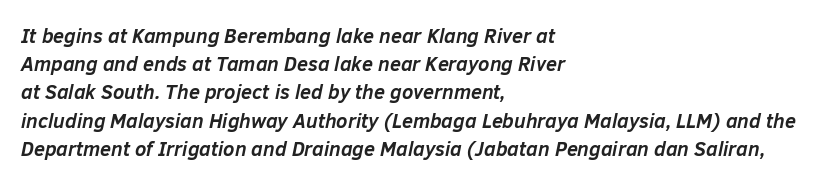
Rule under the text: the space is simply empty. Each word holds together tightly as a unit, with standard inter-letter gaps. Which margin do the lines hug? The left one — the right edge is uneven. Slanted lettering throughout. Heavy, bold letterforms.
